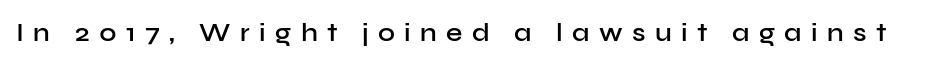
{"italic": "no", "bold": "semi", "underline": "no", "letter_spacing": "wide", "letter_spacing_em": 0.36, "glyph_px": 26}
